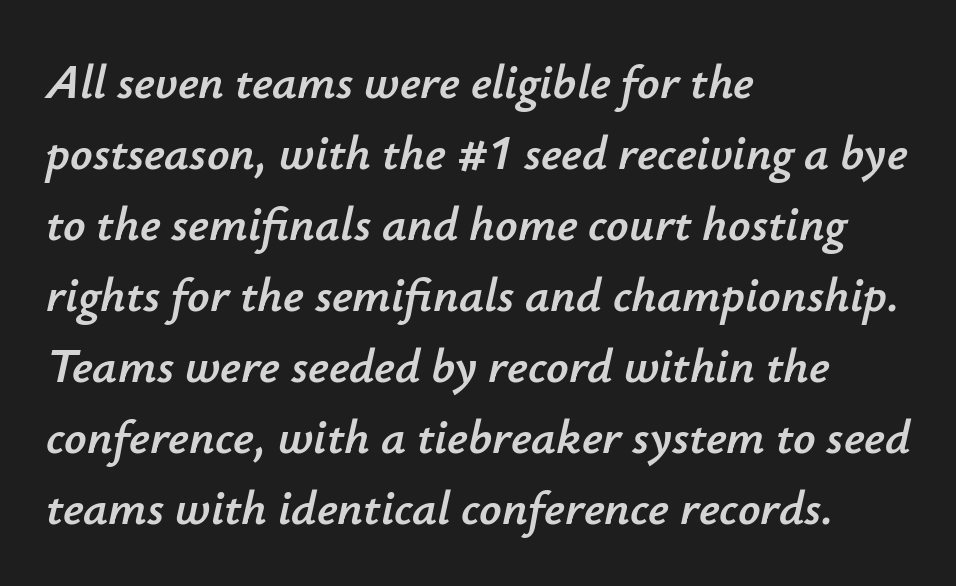
Q: Is the text italic (slanted)? A: Yes, it leans right by about 12 degrees.
Q: Is the text underlined? A: No.
Q: How is the paragraph aligned? A: Left-aligned.
Q: Is the spacing between letters normal or unusually wide? A: Normal.
Q: Is the spacing between lines tight, normal or loose? A: Normal.
Q: Width (condensed, normal, or wide)? A: Normal.
Q: Stroke contrast? A: Low.
Q: x-height? A: Small.
Q: Monospaced? A: No.
